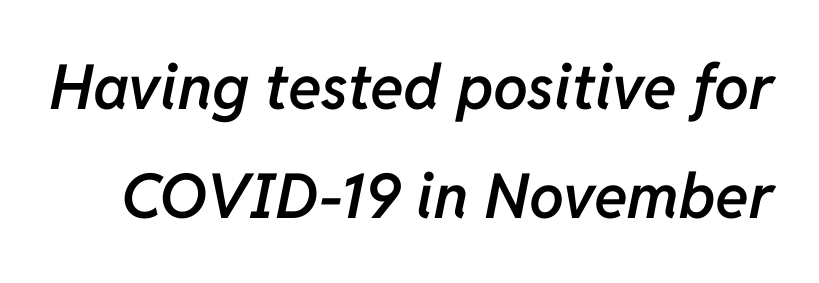
Q: Is the text bold? A: Semi-bold.
Q: Is the text italic (slanted)? A: Yes, it leans right by about 11 degrees.
Q: Is the text underlined? A: No.
Q: Is the spacing between letters normal or unusually wide? A: Normal.
Q: Width (condensed, normal, or wide)? A: Normal.
Q: Stroke contrast? A: Low.
Q: x-height? A: Medium.
Q: Monospaced? A: No.
